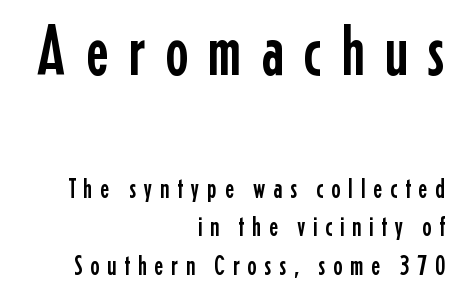
Q: Is the text italic (slanted)? A: No, it is upright.
Q: Is the typeface a serif or a sans-serif typeface? A: Sans-serif.
Q: Is the text underlined? A: No.
Q: How is the paragraph aligned? A: Right-aligned.
Q: Is the spacing between letters normal or unusually wide? A: Unusually wide.
Q: Is the spacing between lines tight, normal or loose? A: Normal.
Q: Which block of text is set in a larger size, the first (top) or the second (bottom)? A: The first (top) one.
Q: Width (condensed, normal, or wide)? A: Condensed.
Q: Stroke contrast? A: Low.
Q: x-height? A: Medium.
Q: Monospaced? A: No.
